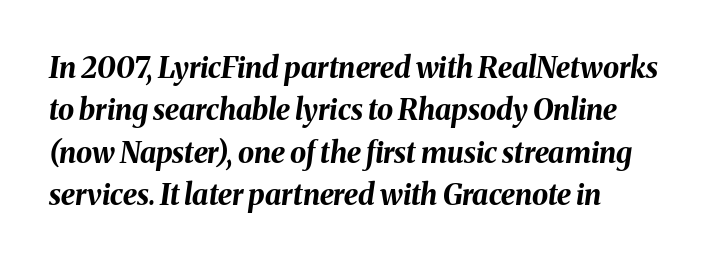
Style check: oblique. Is the letter spacing exaggerated? No — it looks like the ordinary default. If you measured baseline to baseline, you'd find a middling distance. Spacing verdict: proportional, widths tailored to each character. The baseline area is clear.
